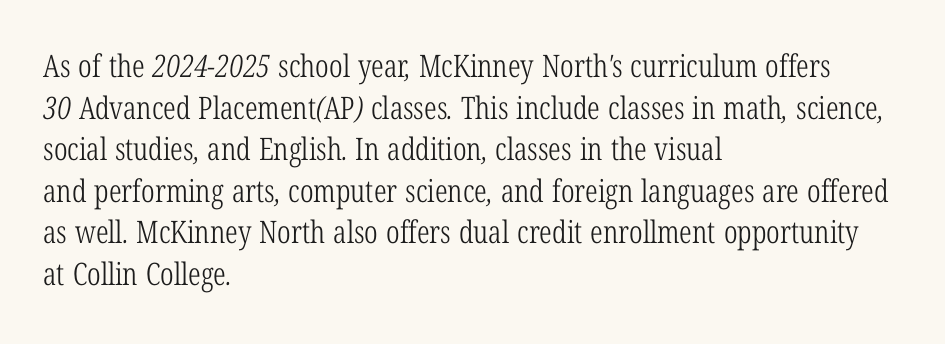
The image shows 31 px light, condensed serif type; set left-aligned, normal line spacing (1.34x), normal letter spacing, not underlined; low stroke contrast and a medium x-height.
